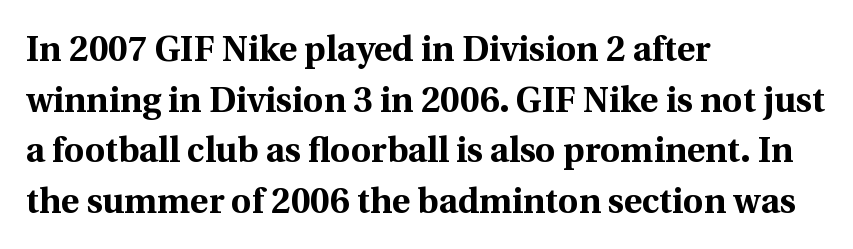
The image shows 35 px bold serif type, upright; set left-aligned, normal line spacing (1.45x), normal letter spacing, not underlined; a medium x-height.
